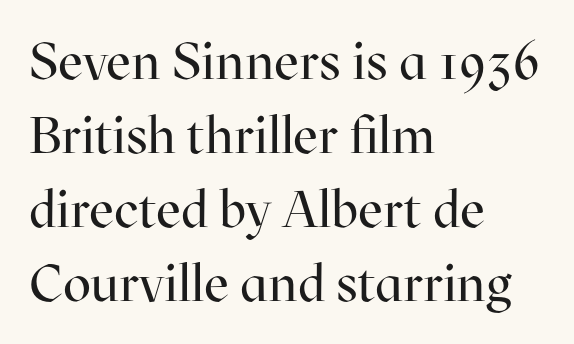
The image shows 52 px regular-weight serif type, upright; set left-aligned, normal line spacing (1.42x), normal letter spacing, not underlined; high stroke contrast and a medium x-height.
